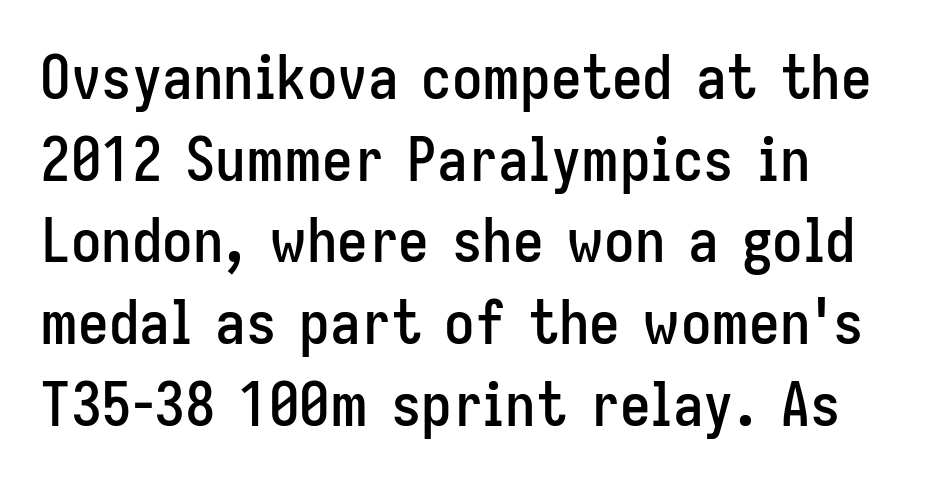
{"serif": "no", "italic": "no", "width": "condensed", "stroke_contrast": "low", "x_height": "medium", "monospaced": "no", "underline": "no", "line_spacing": "normal", "line_spacing_ratio": 1.34, "letter_spacing": "normal", "letter_spacing_em": 0.0, "glyph_px": 61}
